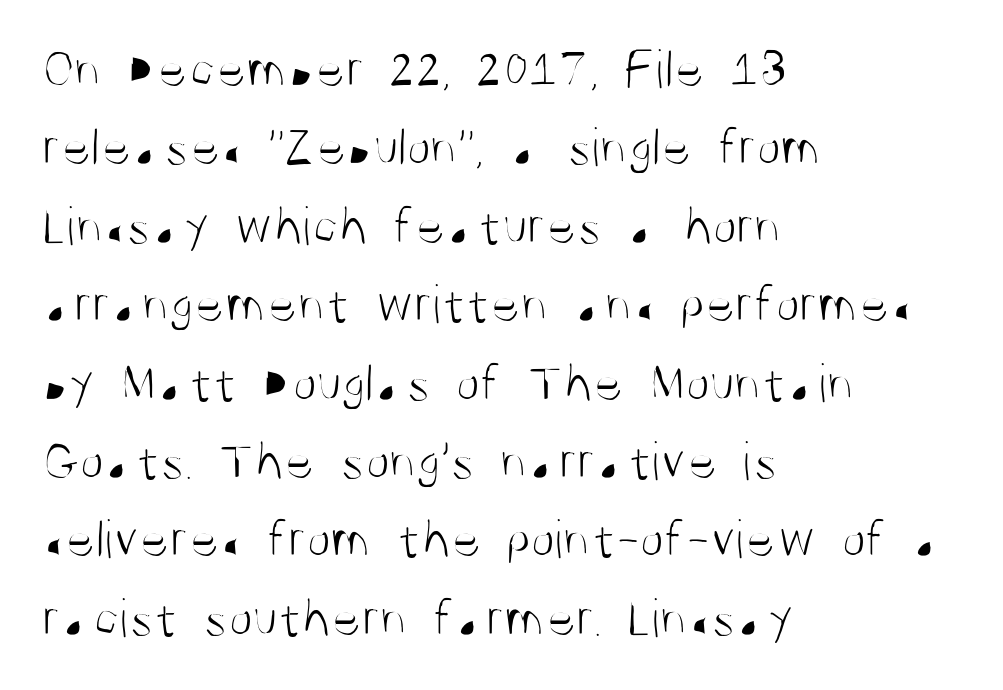
The image shows 56 px light, condensed sans-serif type, upright; set left-aligned, normal line spacing (1.4x), normal letter spacing, not underlined; medium stroke contrast and a large x-height.
